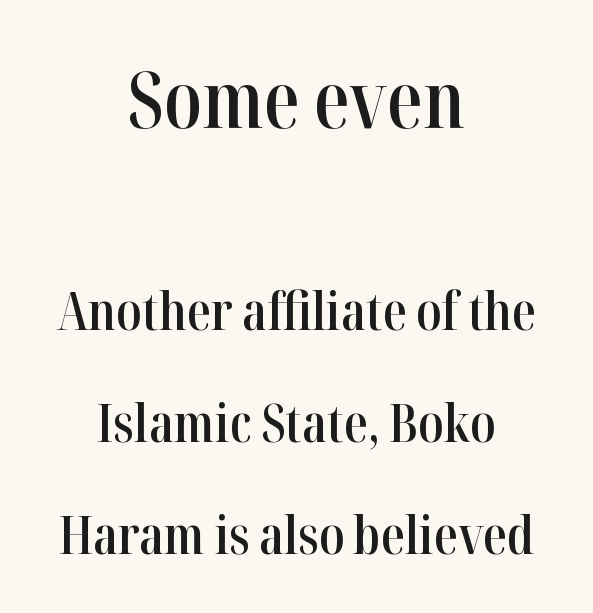
The image shows 79 px semibold, condensed serif type, upright; set centered, loose line spacing (2.11x), normal letter spacing, not underlined; the first (top) block is 1.49x larger; high stroke contrast and a medium x-height.
